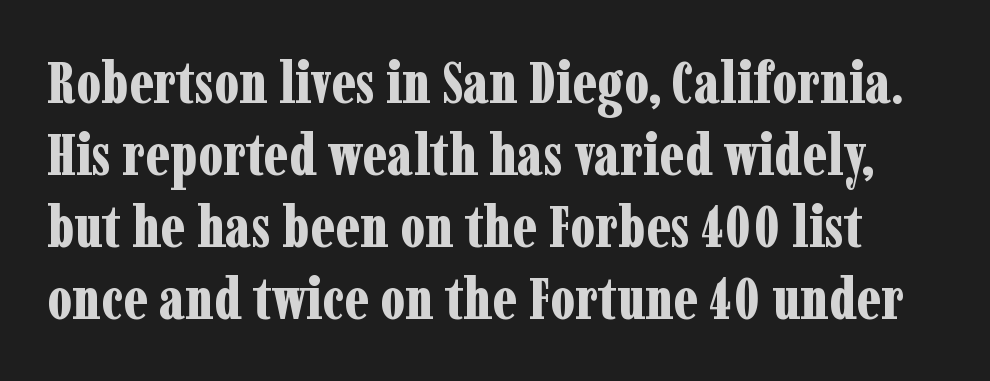
The image shows 58 px bold, condensed serif type, upright; set line spacing 1.24x, normal letter spacing, not underlined; low stroke contrast and a medium x-height.
